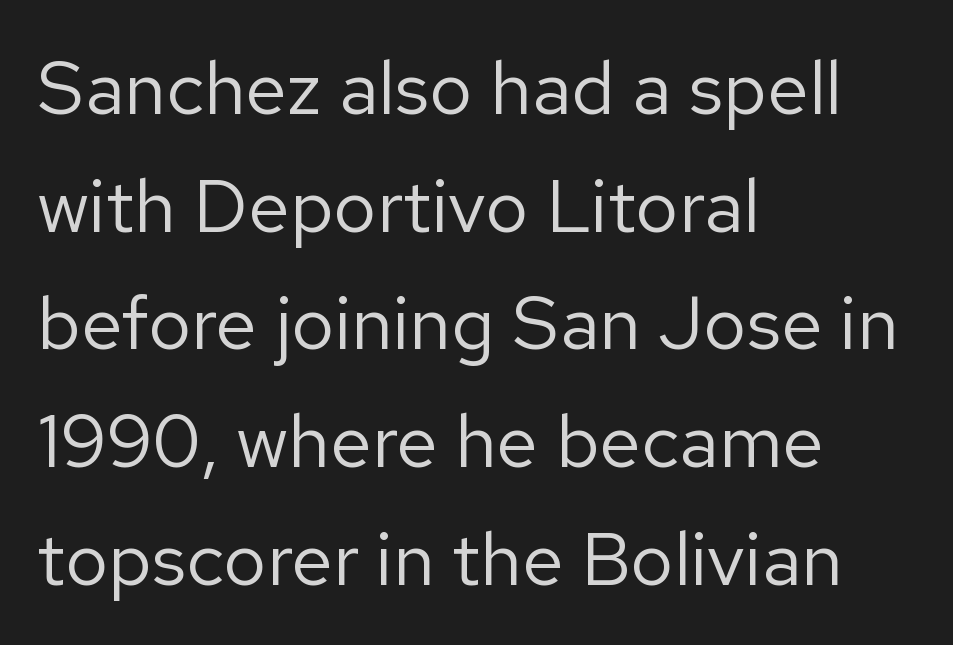
{"serif": "no", "italic": "no", "bold": "no", "weight": "regular", "width": "normal", "stroke_contrast": "low", "x_height": "medium", "monospaced": "no", "underline": "no", "align": "left", "line_spacing": "normal", "line_spacing_ratio": 1.57, "letter_spacing": "normal", "letter_spacing_em": 0.0, "glyph_px": 75}
